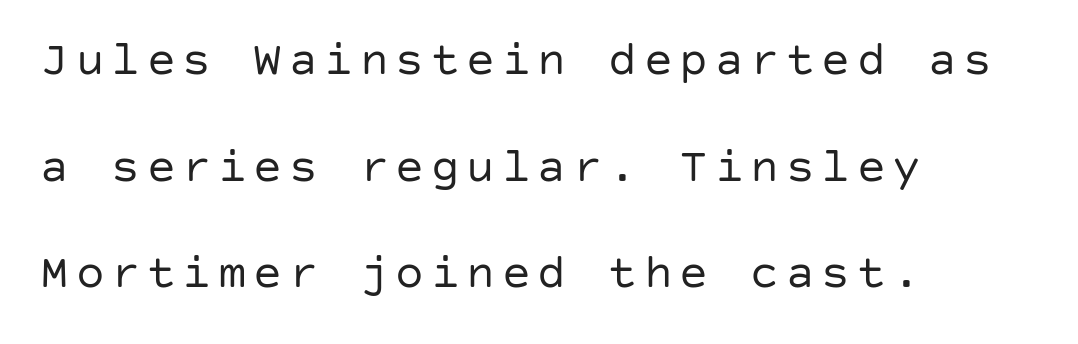
Widely set lines give the paragraph a tall, airy silhouette. Descenders are the only things crossing below the line. No extra ink here — the face is not bold. You can tell from the bare stems that sans-serif type was used. The lettering stays uniformly vertical, giving the passage a roman look.
